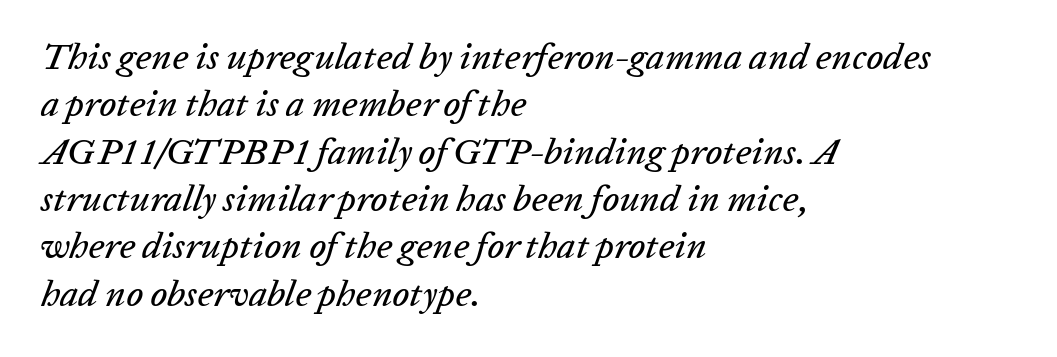
A classic flush-left, rag-right setting is used for this passage. One glance says typical: line gaps are just what's usual. Each letter keeps its own natural width here, so spacing adapts to shape. Slanted lettering throughout. Type without underlining.
